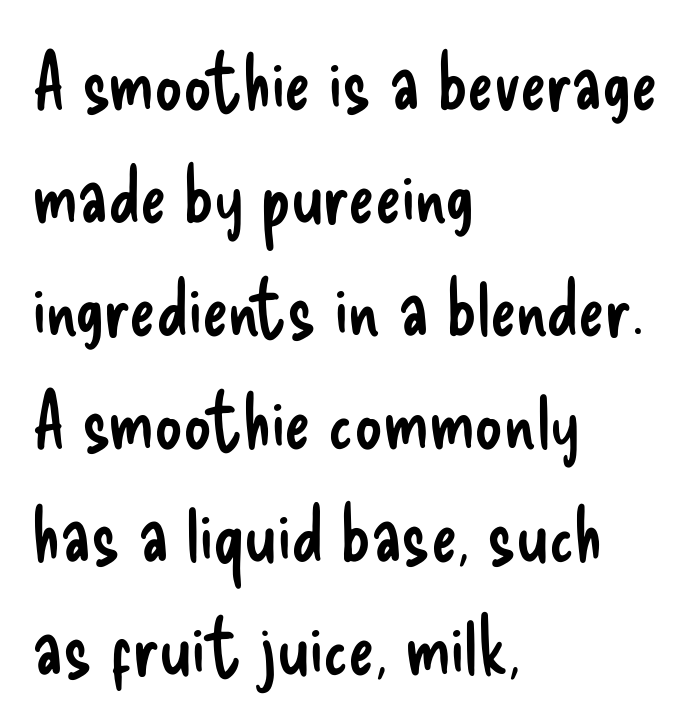
The font family rendered here belongs to the sans-serif group. The letters stand upright; this is a roman face. Reading down the block, your eye returns to a fixed left position each line. Each letter keeps its own natural width here, so spacing adapts to shape. Short note: letters normally spaced. The lines sit at an ordinary, default distance from one another.
